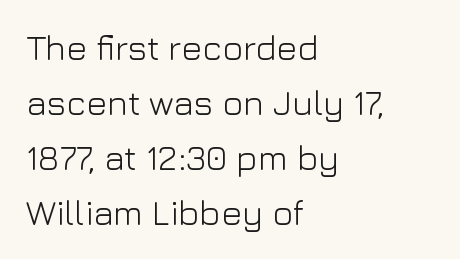
{"serif": "no", "italic": "no", "bold": "no", "weight": "light", "width": "normal", "stroke_contrast": "low", "x_height": "medium", "monospaced": "no", "underline": "no", "align": "left", "line_spacing": "normal", "line_spacing_ratio": 1.57, "letter_spacing": "normal", "letter_spacing_em": 0.0, "glyph_px": 35}
